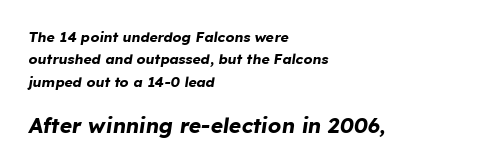
The image shows 21 px bold type, italic (leaning right); set left-aligned, normal line spacing (1.59x), normal letter spacing, not underlined; the second (bottom) block is 1.5x larger.
